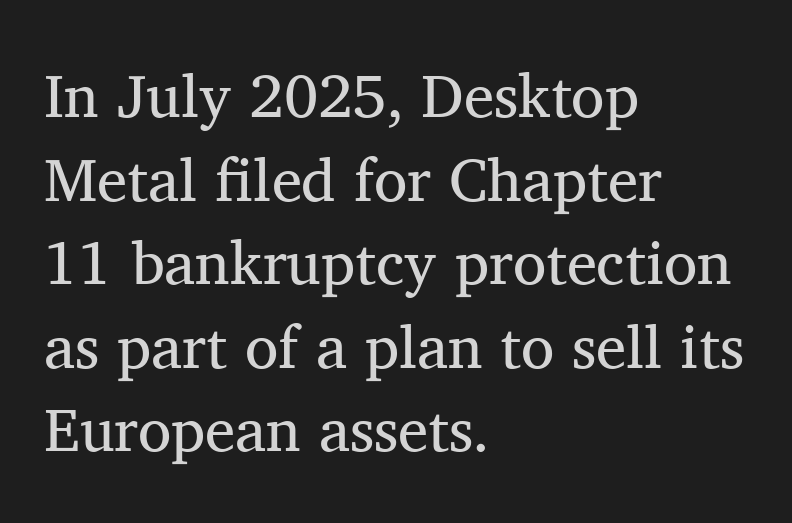
The image shows 61 px regular-weight serif type, upright; set left-aligned, normal line spacing (1.37x), normal letter spacing, not underlined; medium stroke contrast and a medium x-height.
